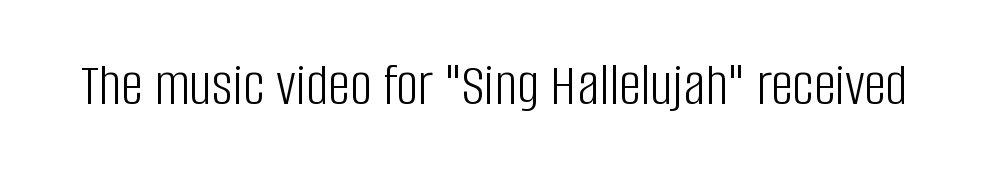
{"serif": "no", "italic": "no", "bold": "no", "weight": "light", "width": "condensed", "stroke_contrast": "low", "x_height": "large", "monospaced": "no", "underline": "no", "letter_spacing": "normal", "letter_spacing_em": 0.0, "glyph_px": 62}
